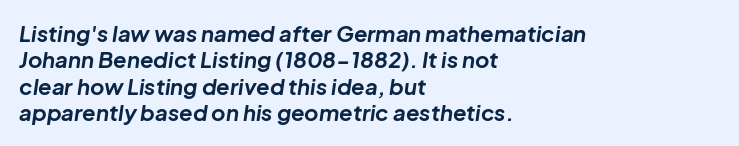
Emphasis by weight is at full strength: bold. A typesetter would call this zero additional tracking. The gap between lines stays unmarked. Compared with ordinary roman type, these characters are visibly tilted.
